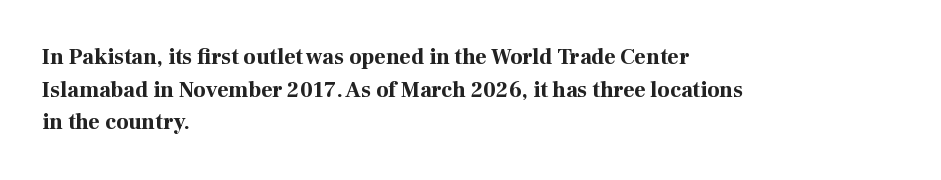
Q: Is the text bold? A: Yes.
Q: Is the text italic (slanted)? A: No, it is upright.
Q: Is the text underlined? A: No.
Q: How is the paragraph aligned? A: Left-aligned.
Q: Is the spacing between letters normal or unusually wide? A: Normal.
Q: Is the spacing between lines tight, normal or loose? A: Normal.
